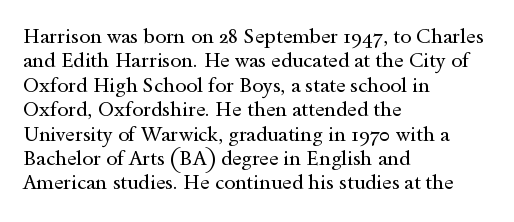
These lines keep a tight, regular rhythm from letter to letter. In CSS terms this would be text-align: left. Weight: in the light-to-regular range. This is roman type, the default non-slanted kind. Decoration check: the copy has no underline.
